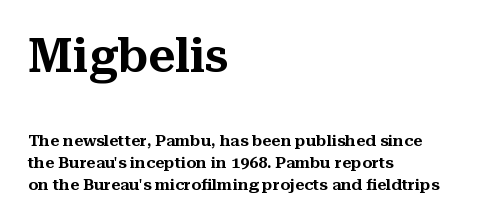
{"serif": "yes", "italic": "no", "width": "normal", "stroke_contrast": "medium", "x_height": "medium", "monospaced": "no", "underline": "no", "align": "left", "line_spacing": "normal", "line_spacing_ratio": 1.39, "letter_spacing": "normal", "letter_spacing_em": 0.0, "larger_block": "first", "size_ratio": 2.94, "glyph_px": 47}
